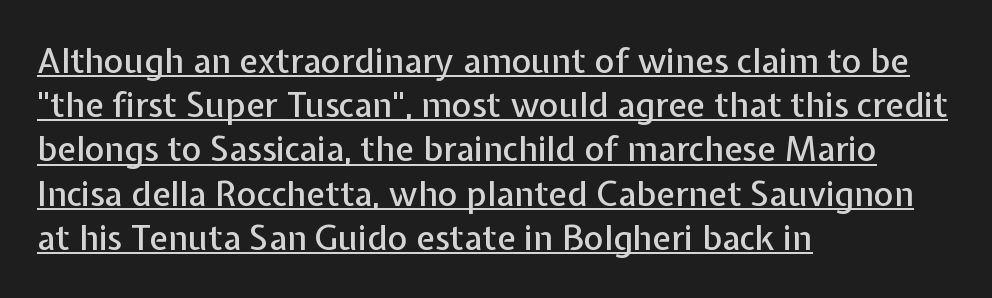
Vertical spacing — default. No feet cap the strokes, marking this as sans-serif type. Standard letterfit; no display-style spreading of the glyphs. The lines in this sample share a left origin and differ only in where they stop. No italicization has been applied; the sample stays upright.
